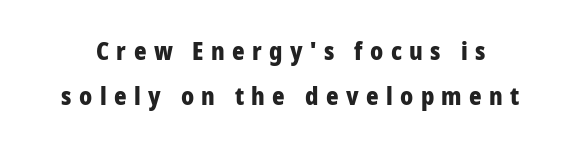
Q: Is the text bold? A: Yes.
Q: Is the text italic (slanted)? A: No, it is upright.
Q: Is the text underlined? A: No.
Q: Is the spacing between letters normal or unusually wide? A: Unusually wide.
